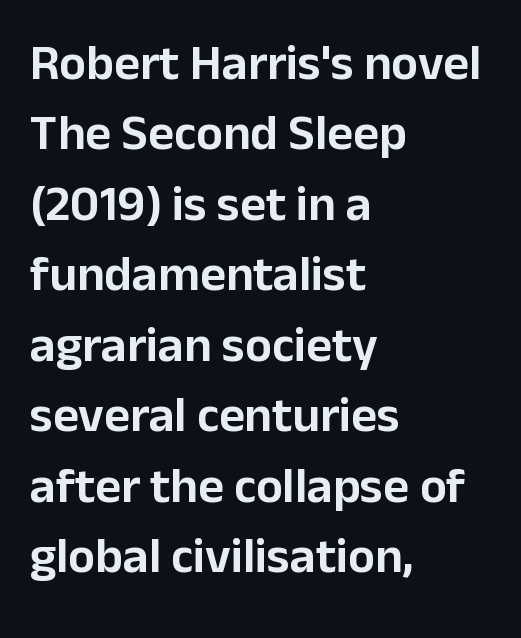
{"serif": "no", "italic": "no", "width": "normal", "stroke_contrast": "low", "x_height": "medium", "monospaced": "no", "underline": "no", "align": "left", "line_spacing": "normal", "line_spacing_ratio": 1.41, "letter_spacing": "normal", "letter_spacing_em": 0.0, "glyph_px": 50}
